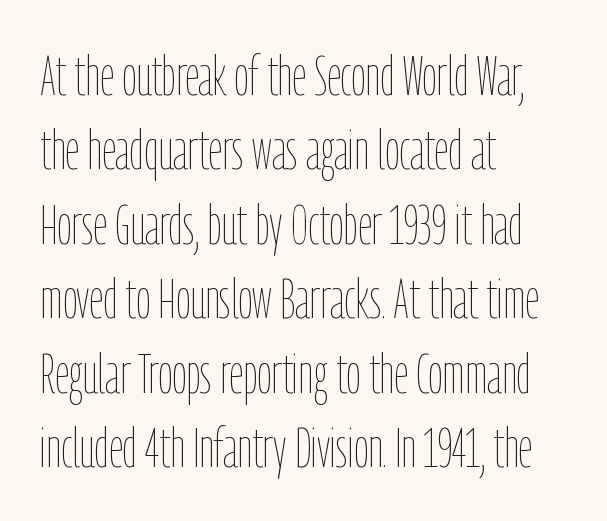
{"italic": "no", "bold": "no", "weight": "thin", "width": "condensed", "stroke_contrast": "low", "x_height": "medium", "monospaced": "no", "underline": "no", "align": "left", "line_spacing": "normal", "line_spacing_ratio": 1.33, "letter_spacing": "normal", "letter_spacing_em": 0.0, "glyph_px": 56}
